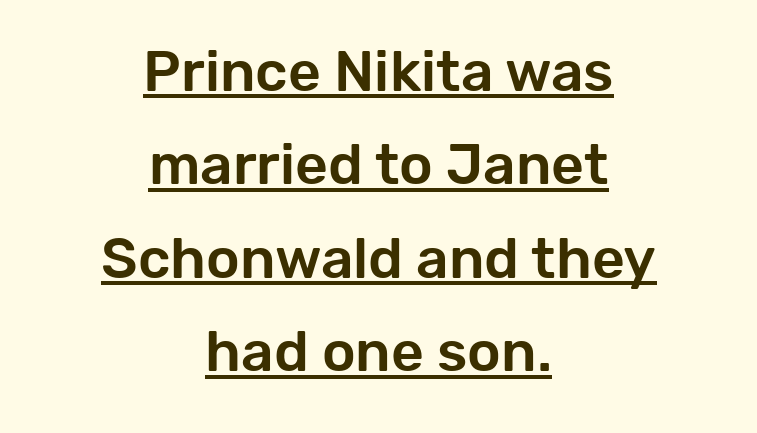
Is there any slant? The stems are plumb. Looks like regular typesetting: each glyph gets only the width it needs. Tracking here is standard; glyphs follow each other at the usual distance. Casual observation: everything's sitting right in the middle. I'd call this a sans setting — the letters go barefoot.
